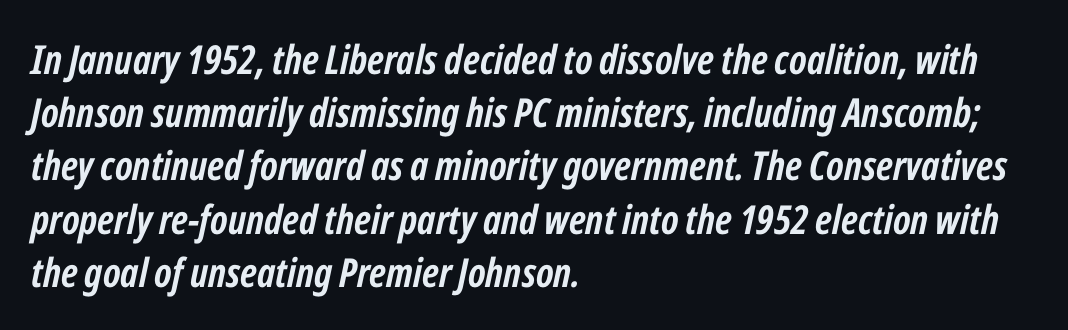
The image shows 40 px semibold, condensed type, italic (leaning right); set left-aligned, normal line spacing (1.33x), normal letter spacing, not underlined; low stroke contrast and a medium x-height.
